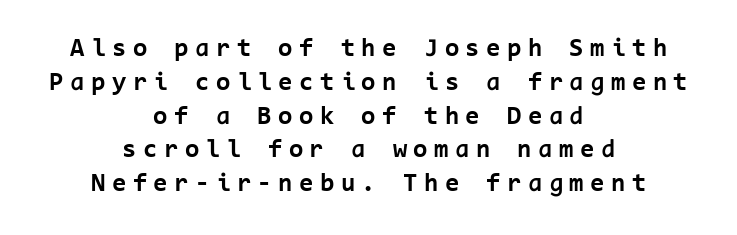
Q: Is the text bold? A: Yes.
Q: Is the text italic (slanted)? A: No, it is upright.
Q: Is the text underlined? A: No.
Q: How is the paragraph aligned? A: Centered.
Q: Is the spacing between letters normal or unusually wide? A: Unusually wide.
Q: Is the spacing between lines tight, normal or loose? A: Normal.
